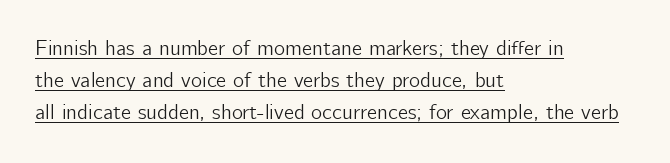
The image shows 21 px text type, upright; set left-aligned, normal line spacing (1.53x), normal letter spacing, underlined.
